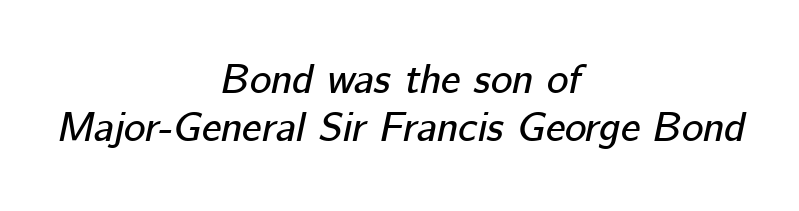
The image shows 41 px text type, italic (leaning right); set centered, line spacing 1.16x, normal letter spacing, not underlined; low stroke contrast and a medium x-height.
